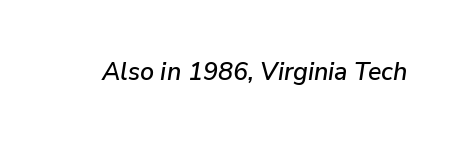
The image shows 25 px text type, italic (leaning right); set normal letter spacing, not underlined.
